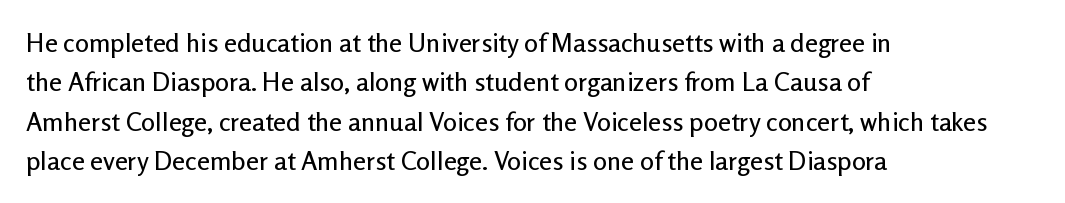
Q: Is the text italic (slanted)? A: No, it is upright.
Q: Is the text underlined? A: No.
Q: How is the paragraph aligned? A: Left-aligned.
Q: Is the spacing between letters normal or unusually wide? A: Normal.
Q: Is the spacing between lines tight, normal or loose? A: Normal.
